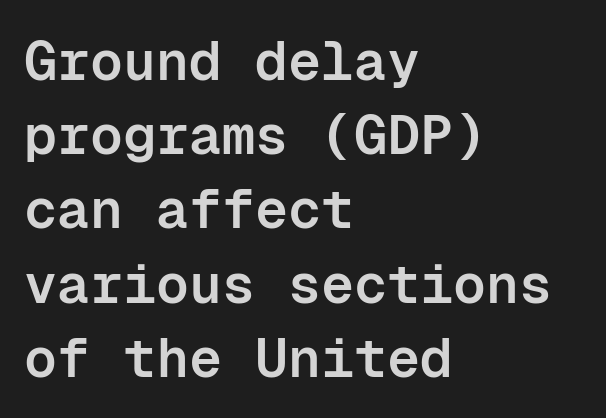
The image shows 55 px semibold sans-serif type, upright, monospaced; set left-aligned, normal line spacing (1.35x), normal letter spacing, not underlined; low stroke contrast and a medium x-height.
